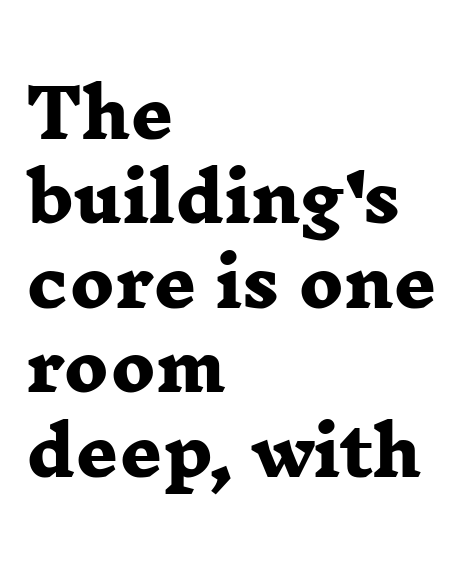
Q: Is the text bold? A: Yes.
Q: Is the typeface a serif or a sans-serif typeface? A: Serif.
Q: Is the text underlined? A: No.
Q: How is the paragraph aligned? A: Left-aligned.
Q: Is the spacing between letters normal or unusually wide? A: Normal.
Q: Is the spacing between lines tight, normal or loose? A: Normal.
Q: Width (condensed, normal, or wide)? A: Wide.
Q: Stroke contrast? A: Low.
Q: x-height? A: Medium.
Q: Monospaced? A: No.
